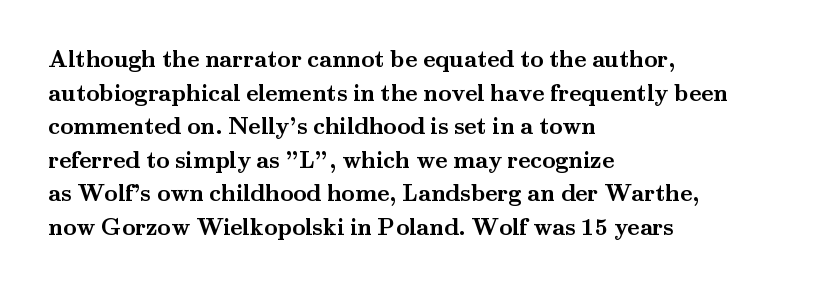
{"italic": "no", "bold": "yes", "underline": "no", "align": "left", "line_spacing": "normal", "line_spacing_ratio": 1.46, "letter_spacing": "normal", "letter_spacing_em": 0.0, "glyph_px": 23}
